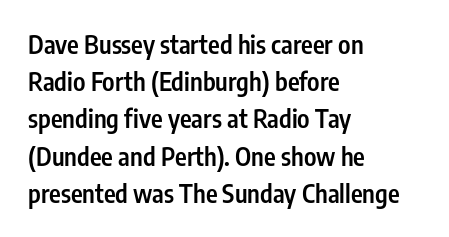
{"italic": "no", "bold": "semi", "underline": "no", "align": "left", "line_spacing": "normal", "line_spacing_ratio": 1.49, "letter_spacing": "normal", "letter_spacing_em": 0.0, "glyph_px": 25}
